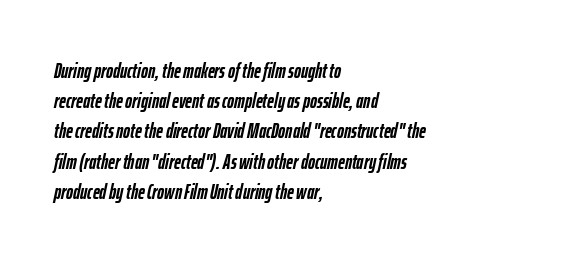
The image shows 21 px bold type, italic (leaning right); set left-aligned, normal line spacing (1.44x), normal letter spacing, not underlined.
